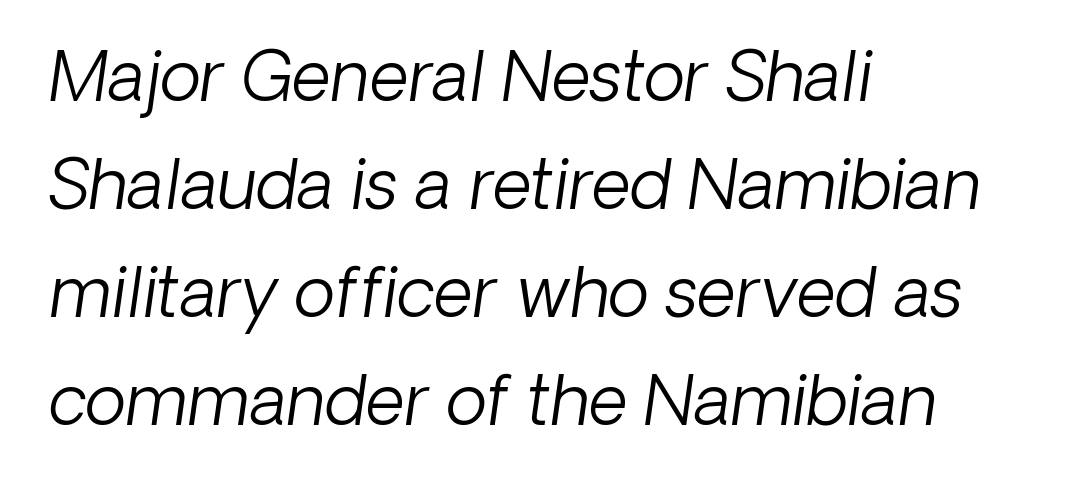
The image shows 68 px light type, italic (leaning right); set left-aligned, normal line spacing (1.59x), normal letter spacing, not underlined; low stroke contrast and a medium x-height.
